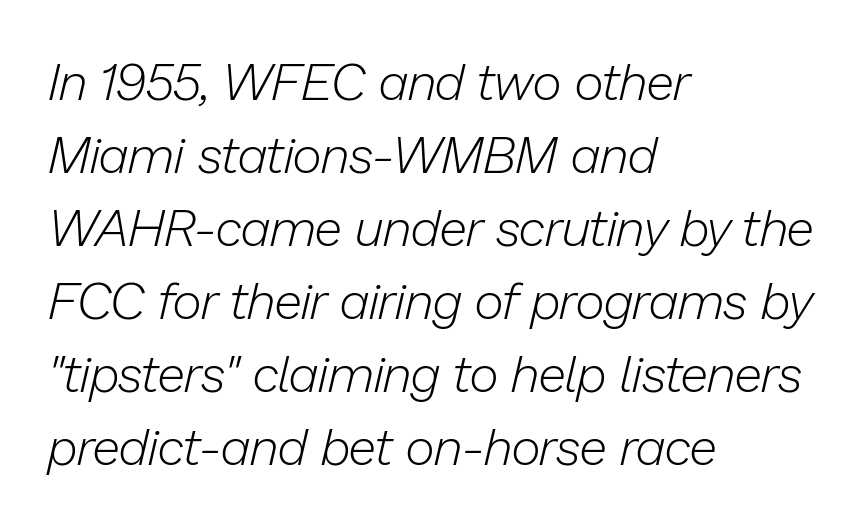
{"italic": "yes", "lean": "right", "slant_degrees": 13, "bold": "no", "weight": "light", "width": "normal", "stroke_contrast": "low", "x_height": "medium", "monospaced": "no", "underline": "no", "align": "left", "line_spacing": "normal", "line_spacing_ratio": 1.43, "letter_spacing": "normal", "letter_spacing_em": 0.0, "glyph_px": 51}
